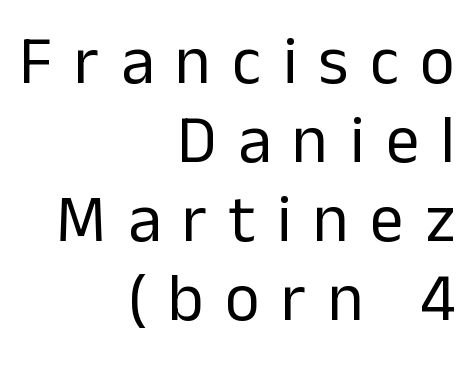
{"serif": "no", "italic": "no", "bold": "no", "weight": "regular", "width": "normal", "stroke_contrast": "low", "x_height": "medium", "monospaced": "no", "underline": "no", "align": "right", "line_spacing_ratio": 1.18, "letter_spacing": "wide", "letter_spacing_em": 0.32, "glyph_px": 67}
